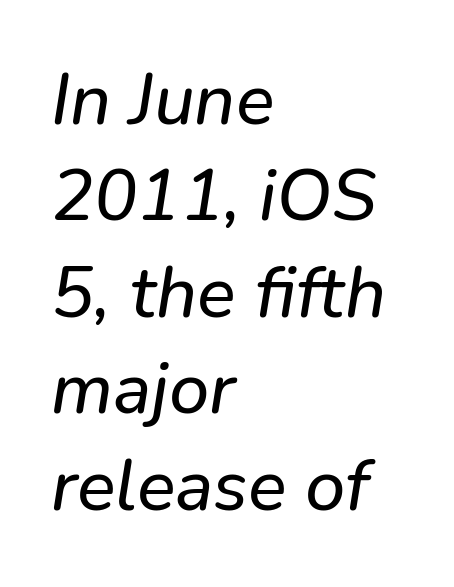
{"serif": "no", "width": "normal", "stroke_contrast": "low", "x_height": "medium", "monospaced": "no", "underline": "no", "align": "left", "line_spacing": "normal", "line_spacing_ratio": 1.34, "letter_spacing": "normal", "letter_spacing_em": 0.0, "glyph_px": 72}
